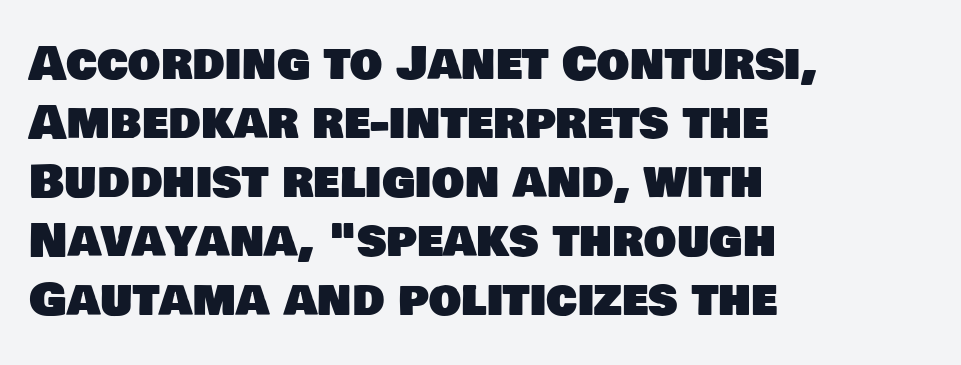
Q: Is the typeface a serif or a sans-serif typeface? A: Sans-serif.
Q: Is the text underlined? A: No.
Q: How is the paragraph aligned? A: Left-aligned.
Q: Is the spacing between letters normal or unusually wide? A: Normal.
Q: Is the spacing between lines tight, normal or loose? A: Normal.
Q: Width (condensed, normal, or wide)? A: Normal.
Q: Stroke contrast? A: Low.
Q: x-height? A: Large.
Q: Monospaced? A: No.
